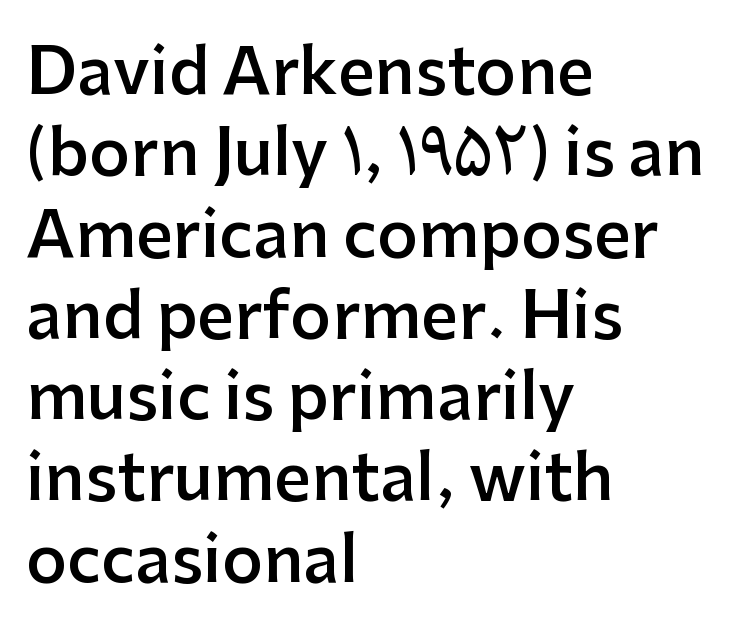
Note the varied advance widths — an 'i' is clearly narrower than an 'm'. What weight is shown? A semibold, between regular and bold. In terms of letterspacing, this is plain default setting. Unlike italic type, these characters show no tilt at all. The words here are not underlined. A sans-serif font was chosen for this passage.
